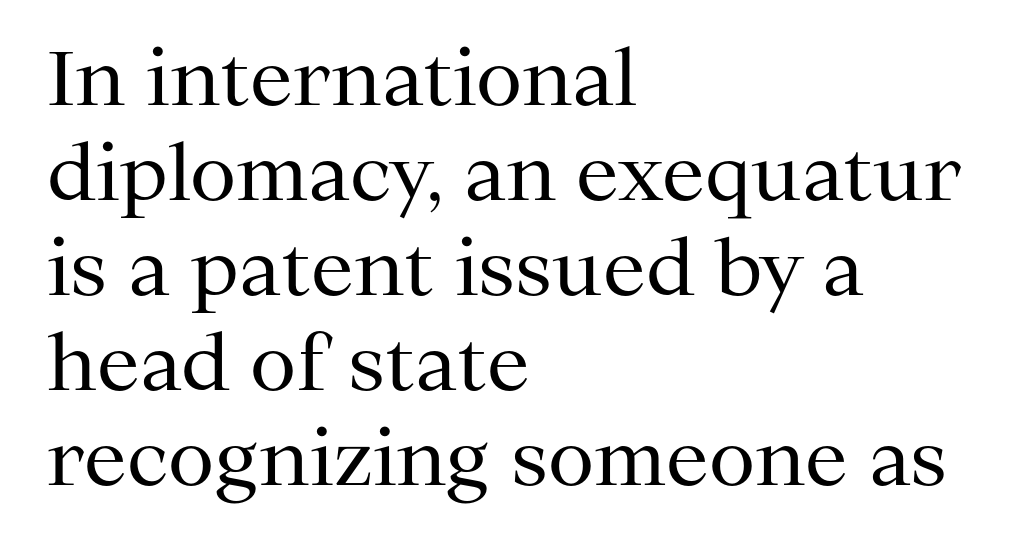
The image shows 76 px regular-weight serif type, upright; set left-aligned, normal line spacing (1.25x), normal letter spacing, not underlined; medium stroke contrast and a medium x-height.
